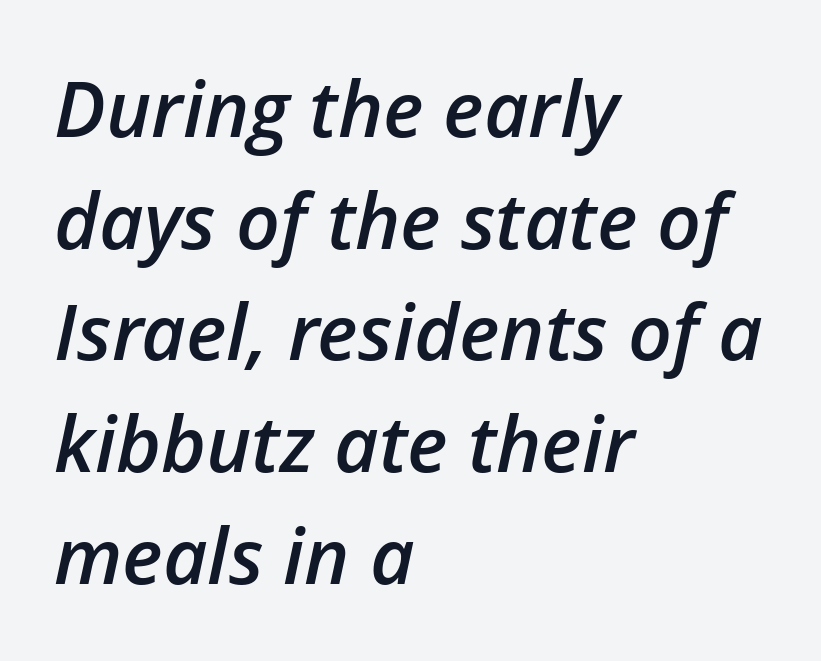
{"italic": "yes", "lean": "right", "slant_degrees": 12, "bold": "semi", "weight": "semibold", "width": "normal", "stroke_contrast": "low", "x_height": "medium", "monospaced": "no", "underline": "no", "align": "left", "line_spacing": "normal", "line_spacing_ratio": 1.45, "letter_spacing": "normal", "letter_spacing_em": 0.0, "glyph_px": 77}
